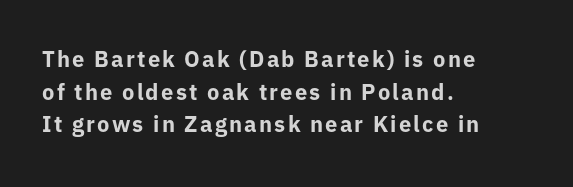
The image shows 22 px bold type, upright; set left-aligned, normal line spacing (1.48x), not underlined.
